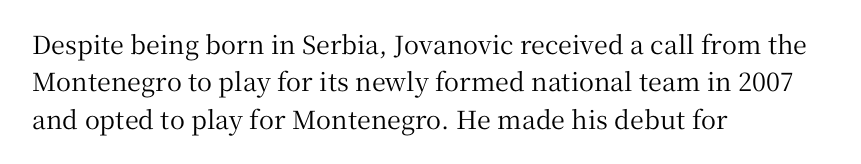
{"italic": "no", "underline": "no", "align": "left", "line_spacing": "normal", "line_spacing_ratio": 1.5, "letter_spacing": "normal", "letter_spacing_em": 0.0, "glyph_px": 25}
